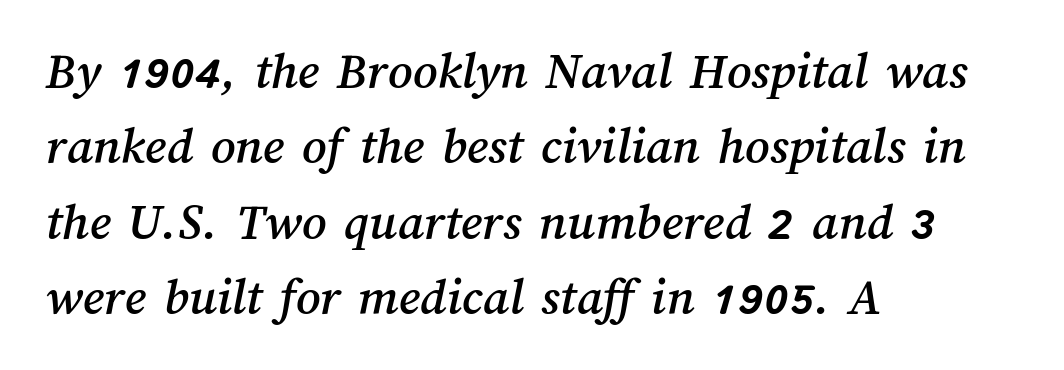
{"width": "normal", "stroke_contrast": "medium", "x_height": "medium", "monospaced": "no", "underline": "no", "align": "left", "line_spacing": "normal", "line_spacing_ratio": 1.42, "letter_spacing": "normal", "letter_spacing_em": 0.0, "glyph_px": 53}
